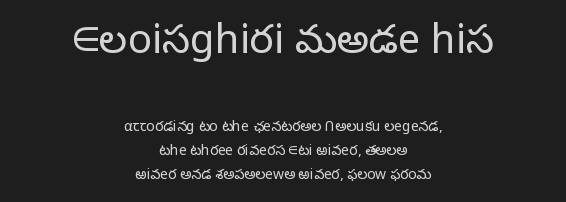
The image shows 40 px light sans-serif type, upright; set centered, line spacing 1.74x, normal letter spacing, not underlined; the first (top) block is 2.86x larger; low stroke contrast and a medium x-height.
